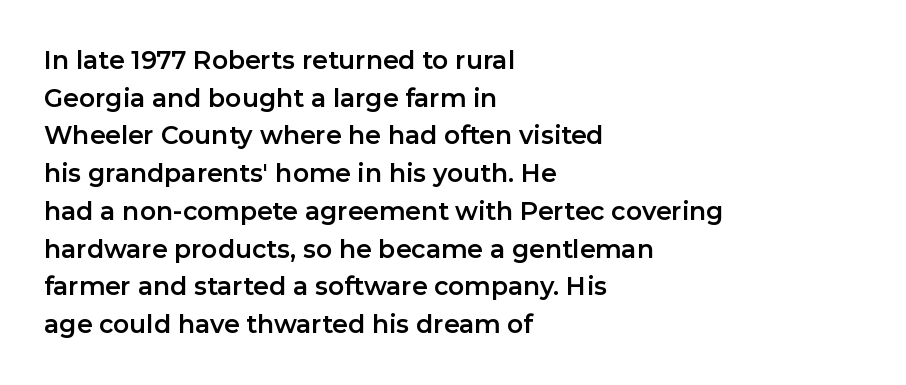
Descender tails drop into unmarked territory. If you drew a ruler down the left edge, every line would touch it. Nope, not italic — everything's standing straight. Successive baselines arrive at the customary interval. Tracking value appears to be zero — textbook default spacing.
